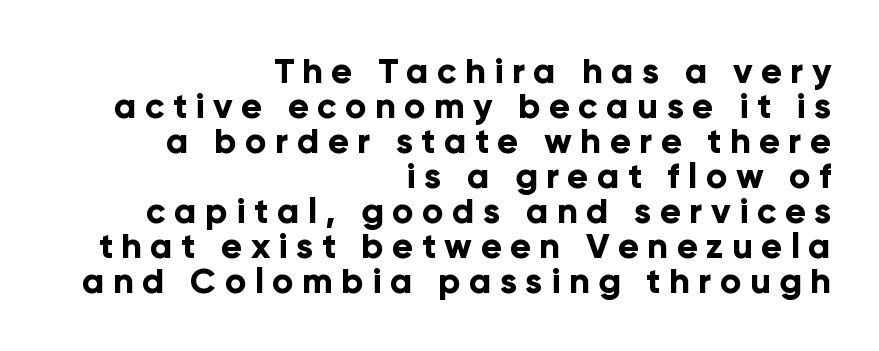
The letters advance in unequal steps, a hallmark of proportional type. Students, observe: this is what under-led, compact text looks like. Short note: letters widely spaced. A sans-serif font was chosen for this passage.
